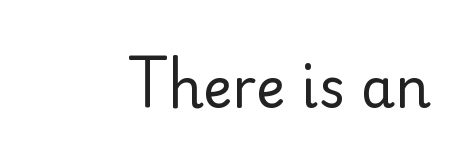
The image shows 55 px regular-weight sans-serif type, upright; set normal letter spacing, not underlined; low stroke contrast and a small x-height.
